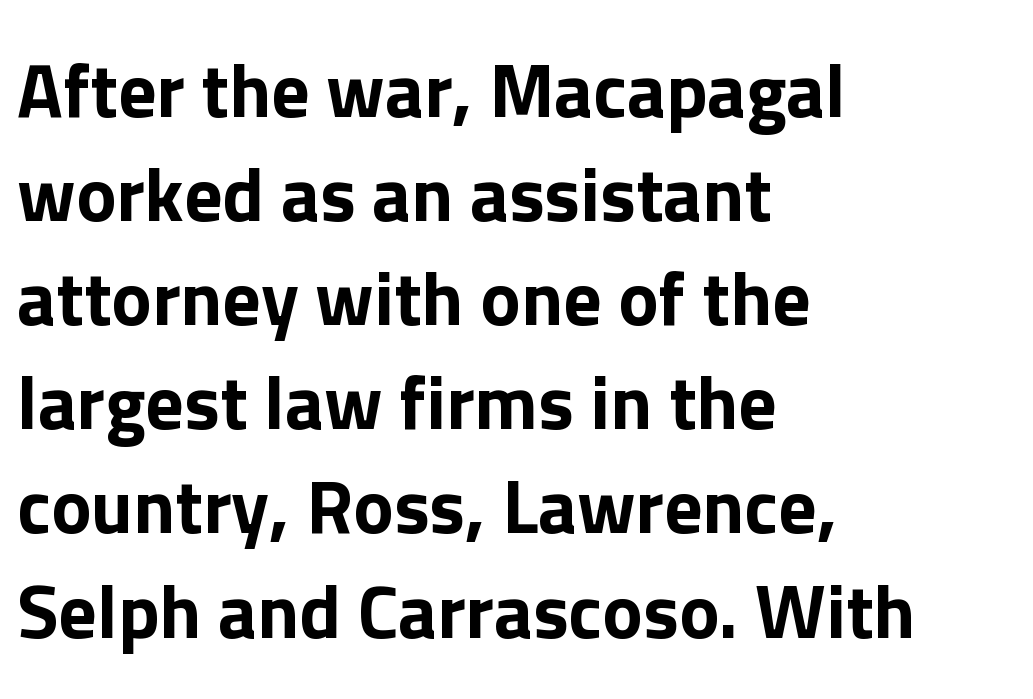
{"serif": "no", "italic": "no", "width": "normal", "stroke_contrast": "low", "x_height": "medium", "monospaced": "no", "underline": "no", "align": "left", "line_spacing": "normal", "line_spacing_ratio": 1.37, "letter_spacing": "normal", "letter_spacing_em": 0.0, "glyph_px": 76}
